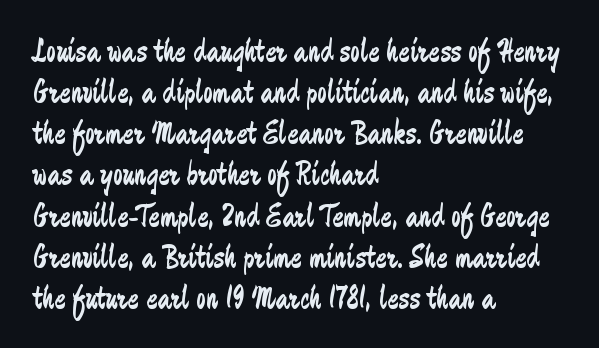
{"serif": "no", "bold": "no", "weight": "regular", "width": "condensed", "stroke_contrast": "low", "x_height": "medium", "monospaced": "no", "underline": "no", "align": "left", "line_spacing_ratio": 1.21, "letter_spacing": "normal", "letter_spacing_em": 0.0, "glyph_px": 34}
